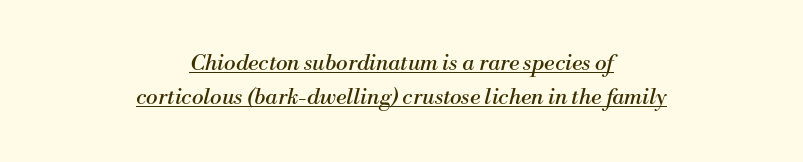
A typesetter would mark this as italic. Vertically, the passage feels balanced, rows spaced as you'd expect. Summary of weight: not heavy and not bold. Is the letter spacing exaggerated? No — it looks like the ordinary default. The specimen includes a rule beneath the text block's lines.
